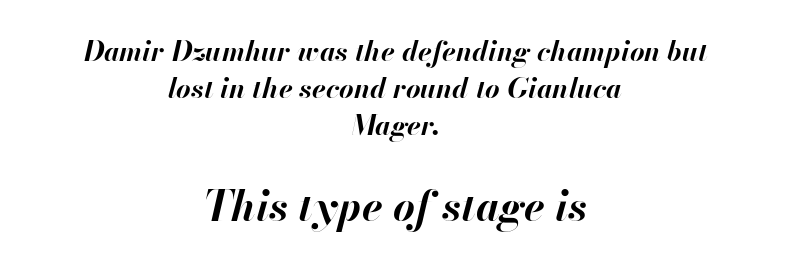
{"italic": "yes", "lean": "right", "slant_degrees": 13, "bold": "yes", "weight": "bold", "width": "normal", "stroke_contrast": "high", "x_height": "small", "monospaced": "no", "underline": "no", "align": "center", "line_spacing": "normal", "line_spacing_ratio": 1.32, "letter_spacing": "normal", "letter_spacing_em": 0.0, "larger_block": "second", "size_ratio": 1.5, "glyph_px": 42}
